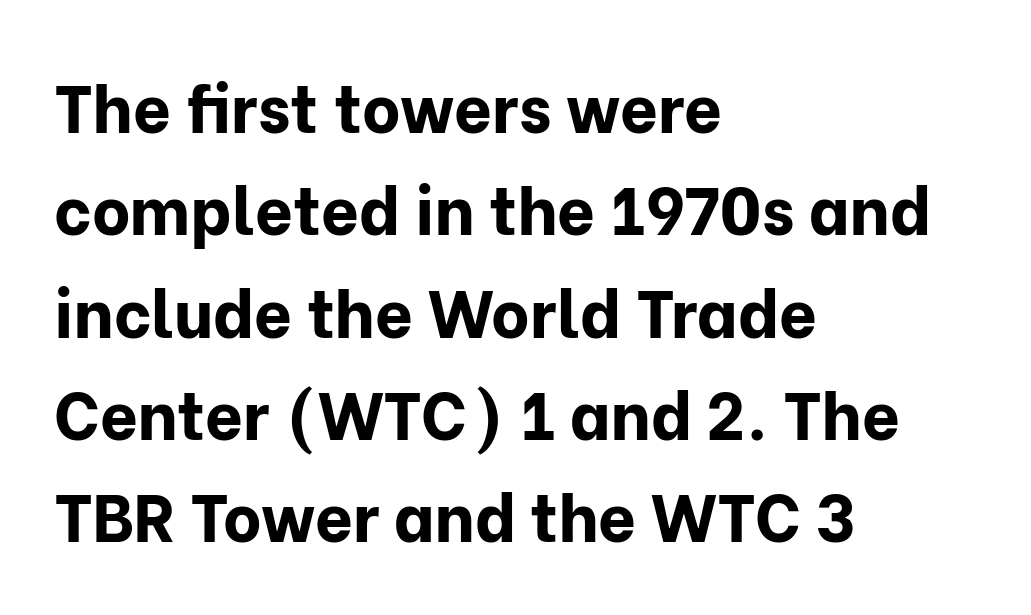
The image shows 66 px bold sans-serif type, upright; set left-aligned, normal line spacing (1.55x), normal letter spacing, not underlined; low stroke contrast and a medium x-height.
